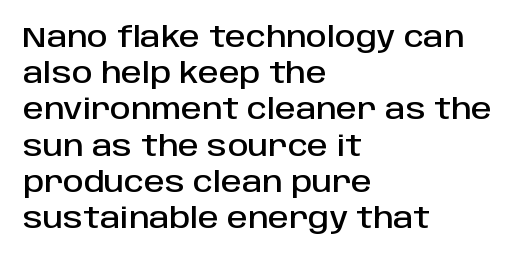
Q: Is the text italic (slanted)? A: No, it is upright.
Q: Is the typeface a serif or a sans-serif typeface? A: Sans-serif.
Q: Is the text underlined? A: No.
Q: How is the paragraph aligned? A: Left-aligned.
Q: Is the spacing between letters normal or unusually wide? A: Normal.
Q: Is the spacing between lines tight, normal or loose? A: Normal.
Q: Width (condensed, normal, or wide)? A: Normal.
Q: Stroke contrast? A: Low.
Q: x-height? A: Large.
Q: Monospaced? A: No.
